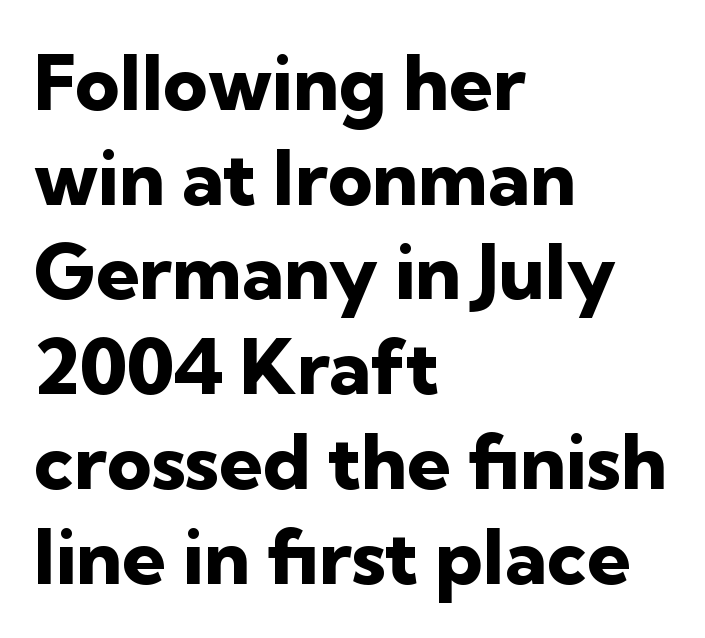
The image shows 77 px heavy sans-serif type, upright; set left-aligned, line spacing 1.23x, normal letter spacing, not underlined; low stroke contrast and a medium x-height.
